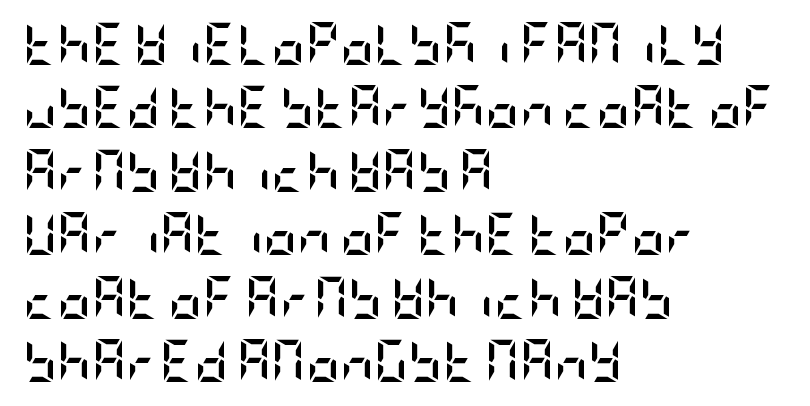
The image shows 42 px semibold, condensed sans-serif type, upright; set left-aligned, normal line spacing (1.51x), normal letter spacing, not underlined; low stroke contrast and a large x-height.
